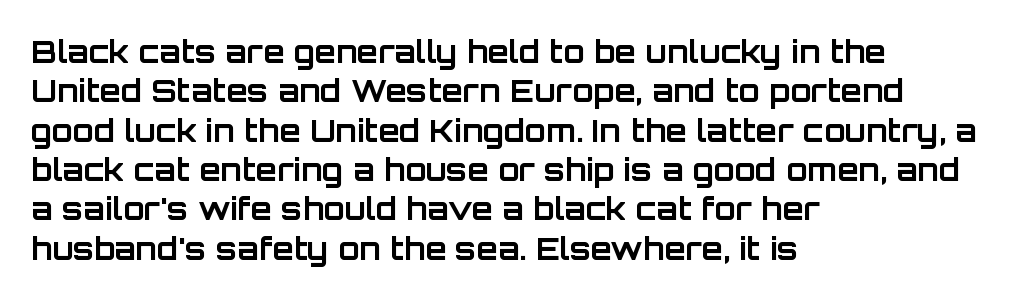
Q: Is the text bold? A: Yes.
Q: Is the text italic (slanted)? A: No, it is upright.
Q: Is the typeface a serif or a sans-serif typeface? A: Sans-serif.
Q: Is the text underlined? A: No.
Q: How is the paragraph aligned? A: Left-aligned.
Q: Is the spacing between letters normal or unusually wide? A: Normal.
Q: Is the spacing between lines tight, normal or loose? A: Normal.
Q: Width (condensed, normal, or wide)? A: Normal.
Q: Stroke contrast? A: Low.
Q: x-height? A: Large.
Q: Monospaced? A: No.
